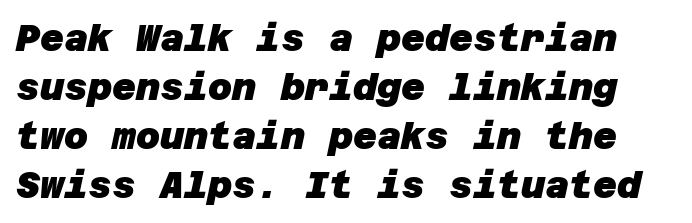
The image shows 37 px heavy sans-serif type; set normal line spacing (1.32x), normal letter spacing, not underlined; low stroke contrast and a large x-height.
